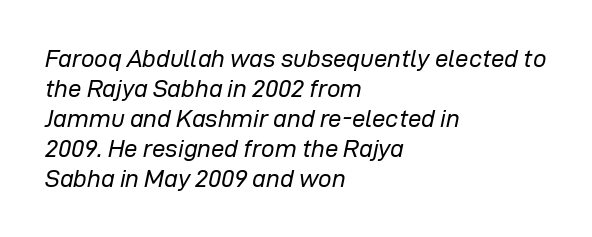
Observe the ordinary spacing: letters are neighbours, not strangers. The specimen omits any rule beneath the text block's lines. The cut favours lightness, reaching ordinary text weight at its darkest. Teacher's note: observe the even left margin — that is flush-left alignment. When letters slant like this, we call the style italic.
